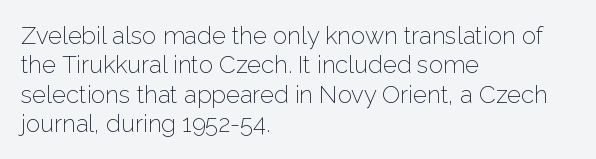
Notice how the stems are strictly vertical — no italics here. Standard letterfit; no display-style spreading of the glyphs. The space beneath each line is pristine and unruled. Counters stay open thanks to moderate or lighter strokes. A classic flush-left, rag-right setting is used for this passage.
